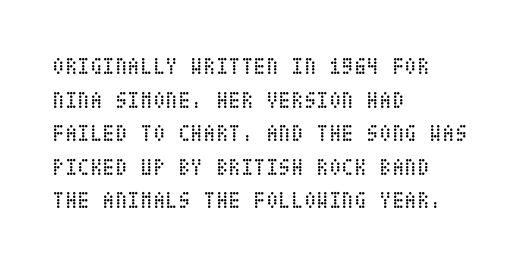
What stands out about the letter spacing? Nothing — it is the standard amount. Type without underlining. You can tell it's not italic because the verticals are truly vertical. Is there much room between lines? A standard amount, neither cramped nor airy.
